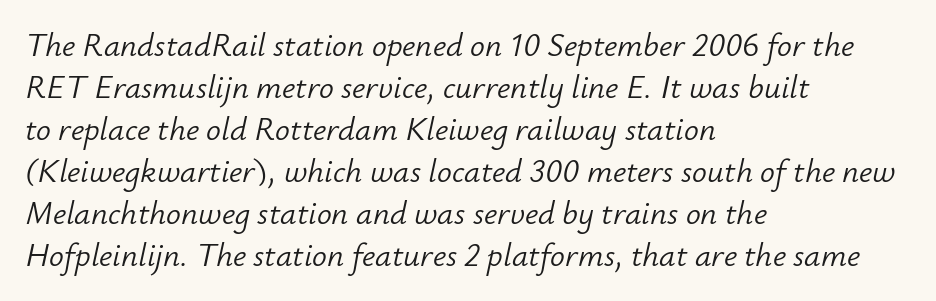
Q: Is the text bold? A: No.
Q: Is the text italic (slanted)? A: Yes, it leans right by about 12 degrees.
Q: Is the text underlined? A: No.
Q: How is the paragraph aligned? A: Left-aligned.
Q: Is the spacing between letters normal or unusually wide? A: Normal.
Q: Is the spacing between lines tight, normal or loose? A: Normal.
Q: Width (condensed, normal, or wide)? A: Normal.
Q: Stroke contrast? A: Low.
Q: x-height? A: Small.
Q: Monospaced? A: No.
